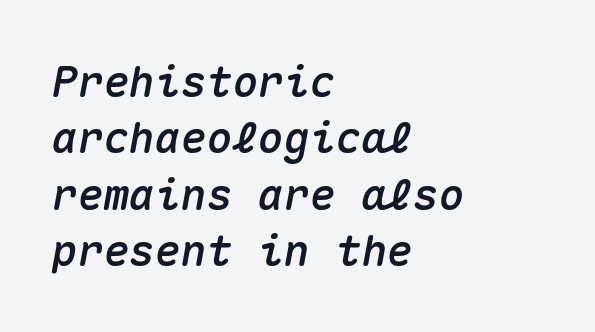
The letters march in equal steps, a hallmark of fixed-pitch type. An italicized treatment has been applied to the whole sample. The passage shown stacks its lines at a standard gap. Typeset ragged right — the left edge is the straight one. Honestly, there is no underline to notice here at all. A typesetter would call this zero additional tracking.
